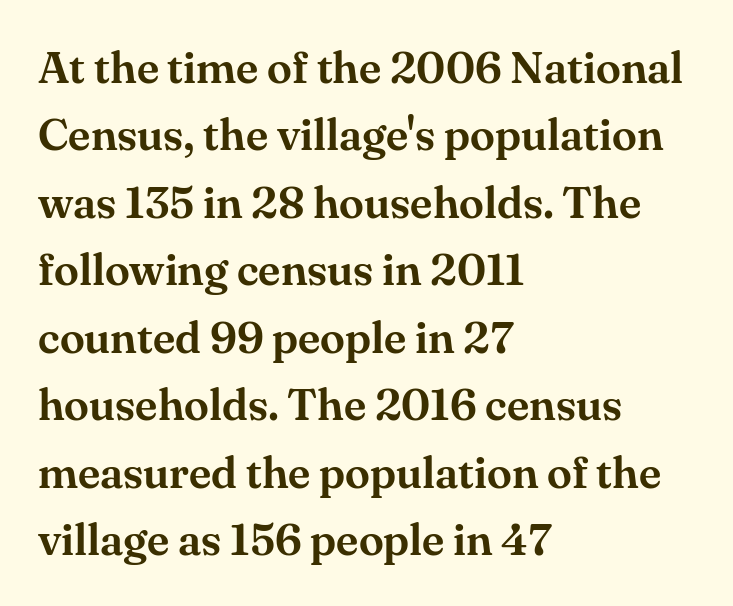
This rendering leaves character spacing at its baseline value. Visually the block forms a straight wall on the left and a jagged coastline on the right. The passage shown is typeset with a serif family. The string is rendered with underlining switched off. Is there much room between lines? A standard amount, neither cramped nor airy. Designer's note — italics off, roman on.
